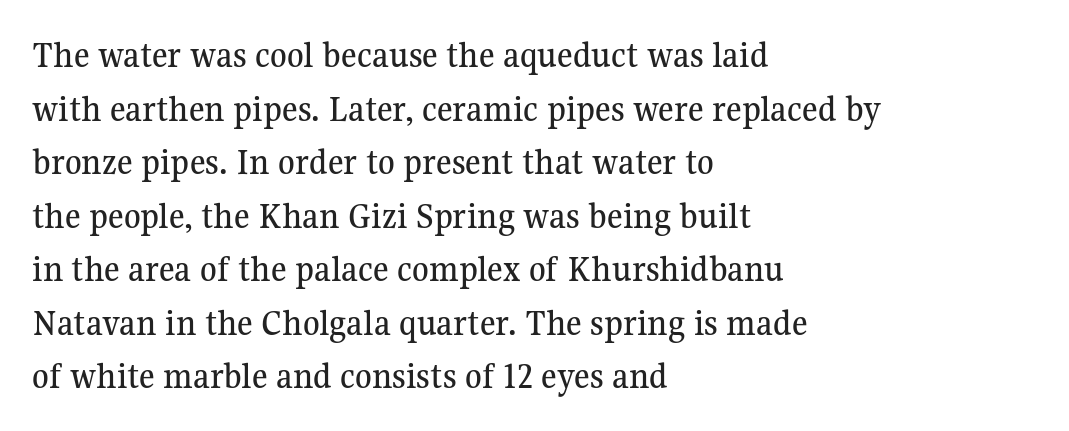
The image shows 38 px serif type, upright; set left-aligned, normal line spacing (1.41x), normal letter spacing, not underlined; medium stroke contrast and a medium x-height.
